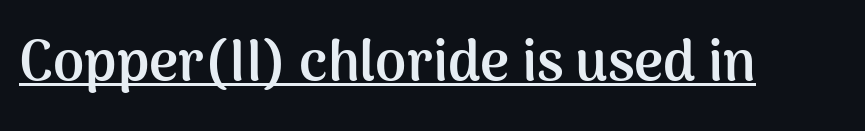
Q: Is the text bold? A: Yes.
Q: Is the text italic (slanted)? A: No, it is upright.
Q: Is the typeface a serif or a sans-serif typeface? A: Sans-serif.
Q: Is the text underlined? A: Yes.
Q: Is the spacing between letters normal or unusually wide? A: Normal.
Q: Width (condensed, normal, or wide)? A: Normal.
Q: Stroke contrast? A: Medium.
Q: x-height? A: Medium.
Q: Monospaced? A: No.
